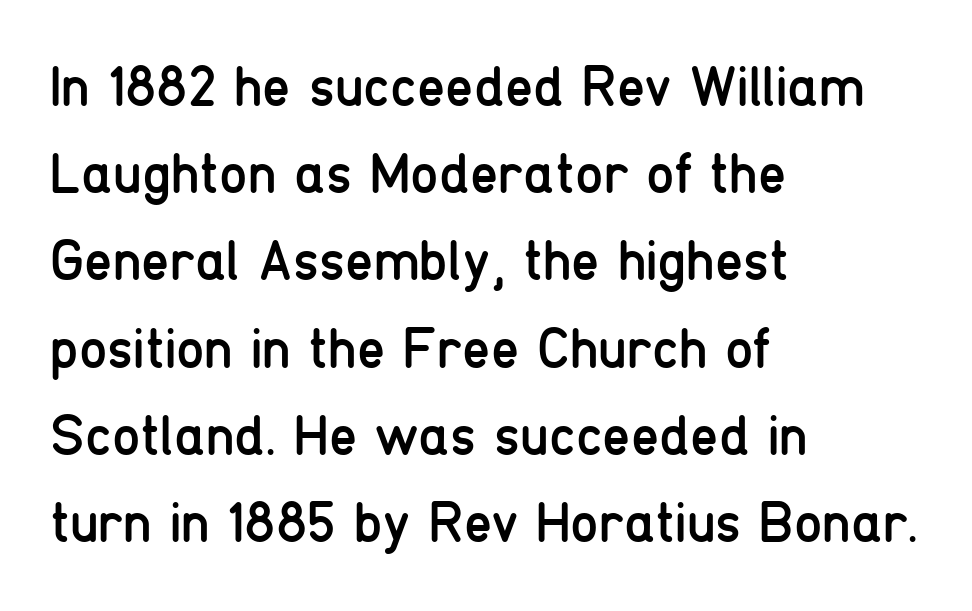
Q: Is the text bold? A: No.
Q: Is the text italic (slanted)? A: No, it is upright.
Q: Is the typeface a serif or a sans-serif typeface? A: Sans-serif.
Q: Is the text underlined? A: No.
Q: How is the paragraph aligned? A: Left-aligned.
Q: Is the spacing between letters normal or unusually wide? A: Normal.
Q: Is the spacing between lines tight, normal or loose? A: Normal.
Q: Width (condensed, normal, or wide)? A: Condensed.
Q: Stroke contrast? A: Low.
Q: x-height? A: Medium.
Q: Monospaced? A: No.
